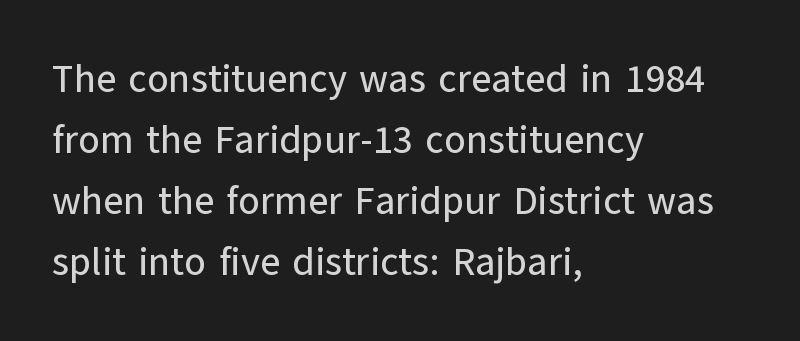
Q: Is the text italic (slanted)? A: No, it is upright.
Q: Is the typeface a serif or a sans-serif typeface? A: Sans-serif.
Q: Is the text underlined? A: No.
Q: How is the paragraph aligned? A: Left-aligned.
Q: Is the spacing between letters normal or unusually wide? A: Normal.
Q: Is the spacing between lines tight, normal or loose? A: Normal.
Q: Width (condensed, normal, or wide)? A: Normal.
Q: Stroke contrast? A: Low.
Q: x-height? A: Medium.
Q: Monospaced? A: No.
